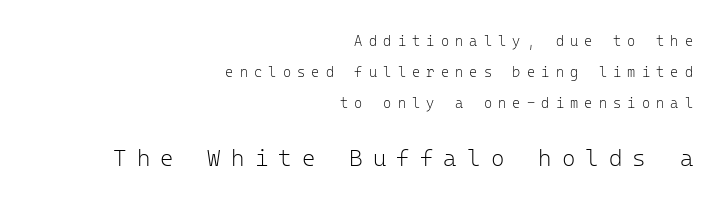
The image shows 23 px text type, upright; set right-aligned, loose line spacing (2.21x), unusually wide letter spacing (+0.44 em), not underlined; the second (bottom) block is 1.64x larger.
